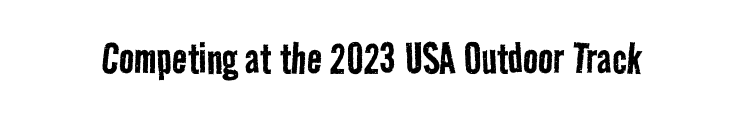
Nothing heavy about these letters — not bold at all. The area under the type is left untouched. Caption: standard tracking, unaltered. To sum up the face: it is a sans, with no serifs. The passage shown is typed in a proportional face where columns would drift.
